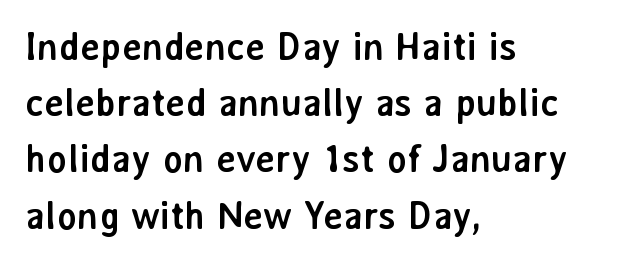
{"serif": "no", "italic": "no", "bold": "yes", "weight": "semibold", "width": "normal", "stroke_contrast": "low", "x_height": "medium", "monospaced": "no", "underline": "no", "align": "left", "line_spacing": "normal", "line_spacing_ratio": 1.48, "letter_spacing": "normal", "letter_spacing_em": 0.0, "glyph_px": 38}
